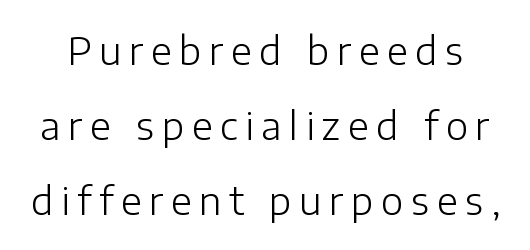
Q: Is the text bold? A: No.
Q: Is the text italic (slanted)? A: No, it is upright.
Q: Is the typeface a serif or a sans-serif typeface? A: Sans-serif.
Q: Is the text underlined? A: No.
Q: Is the spacing between letters normal or unusually wide? A: Unusually wide.
Q: Is the spacing between lines tight, normal or loose? A: Loose.
Q: Width (condensed, normal, or wide)? A: Normal.
Q: Stroke contrast? A: Low.
Q: x-height? A: Medium.
Q: Monospaced? A: No.
